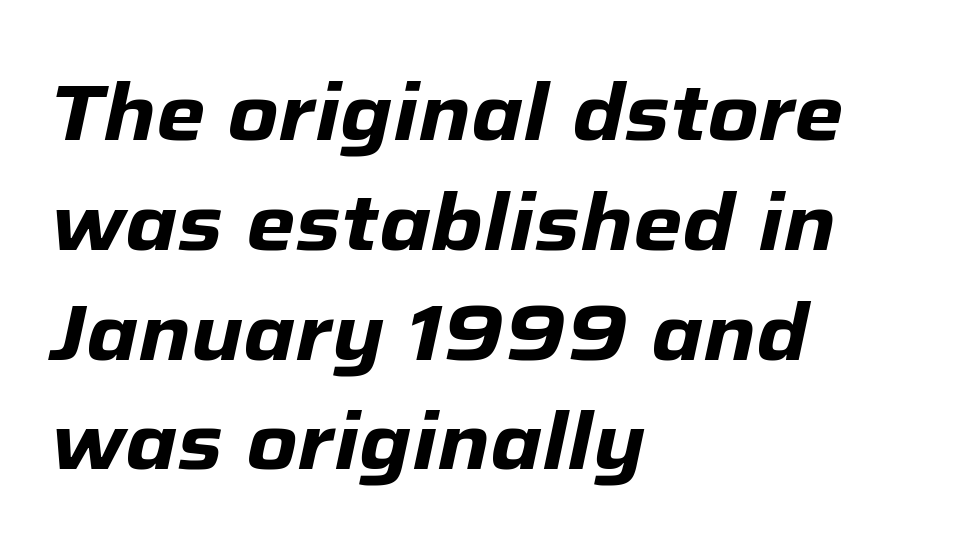
Q: Is the text bold? A: Yes.
Q: Is the text italic (slanted)? A: Yes, it leans right by about 12 degrees.
Q: Is the text underlined? A: No.
Q: How is the paragraph aligned? A: Left-aligned.
Q: Is the spacing between letters normal or unusually wide? A: Normal.
Q: Is the spacing between lines tight, normal or loose? A: Normal.
Q: Width (condensed, normal, or wide)? A: Normal.
Q: Stroke contrast? A: Low.
Q: x-height? A: Medium.
Q: Monospaced? A: No.
